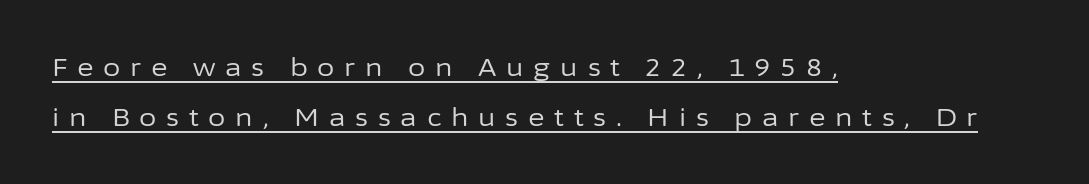
The image shows 25 px text type, upright; set left-aligned, loose line spacing (2.0x), unusually wide letter spacing (+0.39 em), underlined.
